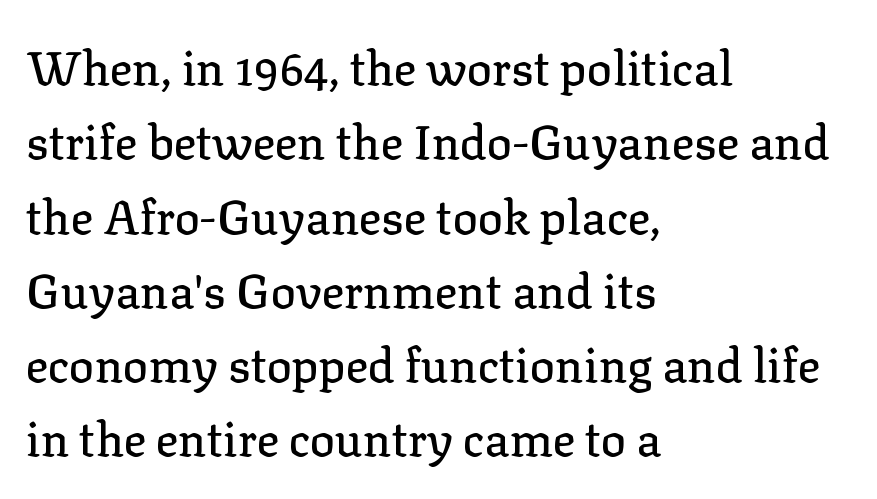
Beneath every word, the page is bare. Every character sits straight up, as roman type does. Evenly set lines give the paragraph a standard silhouette. Inter-character spacing is left at the font's built-in metrics. These lines stack with their left ends in a neat column.
